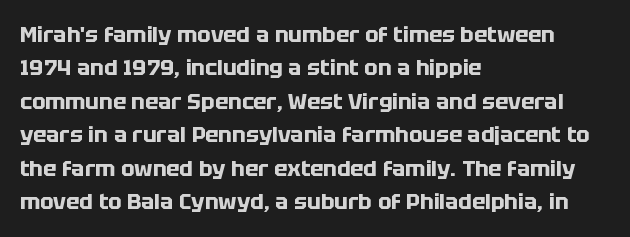
The image shows 22 px bold type, upright; set left-aligned, normal line spacing (1.52x), normal letter spacing, not underlined.
